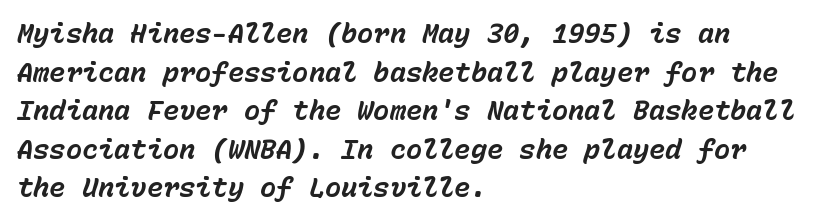
The image shows 27 px bold type, italic (leaning right); set left-aligned, normal line spacing (1.43x), normal letter spacing, not underlined.
